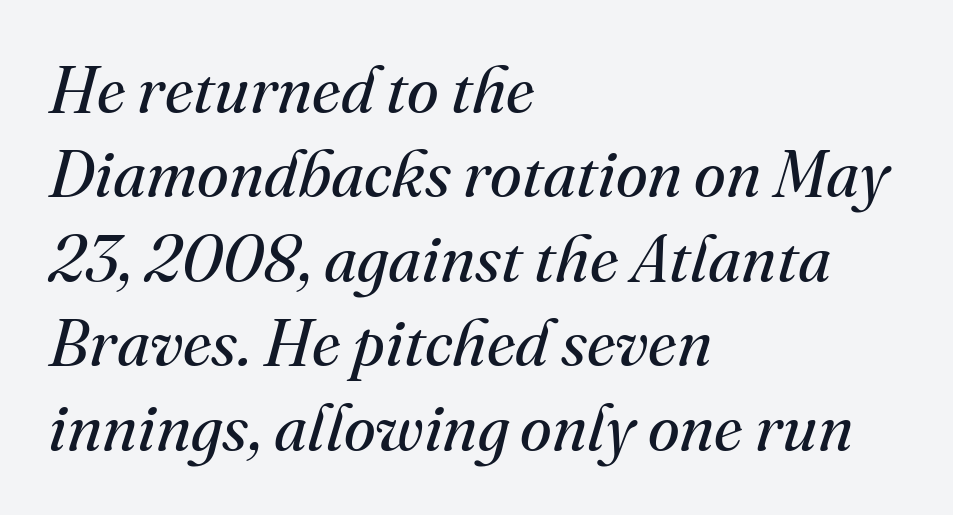
Note the varied advance widths — an 'i' is clearly narrower than an 'm'. Characters are canted at an angle relative to the baseline's perpendicular. What kind of face is this? One with serifs. Beneath every word, the page is bare. Short and long lines alike share a common starting point at left.
